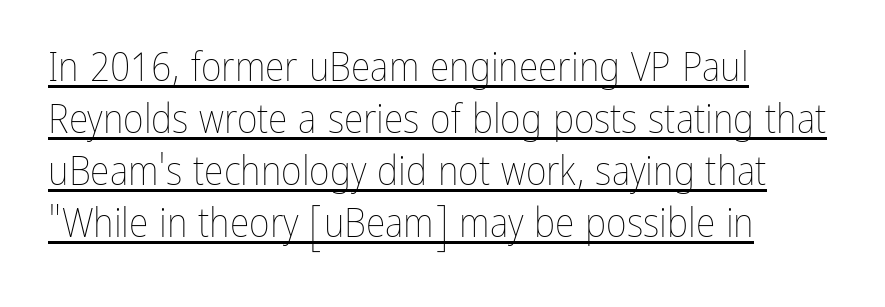
Here the designer chose a conventional face with non-uniform glyph widths. Where is the straight margin? On the left. Interline gaps are of average width in this sample. This is roman type, the default non-slanted kind. Between one letter and the next there's only the usual sliver of space.
